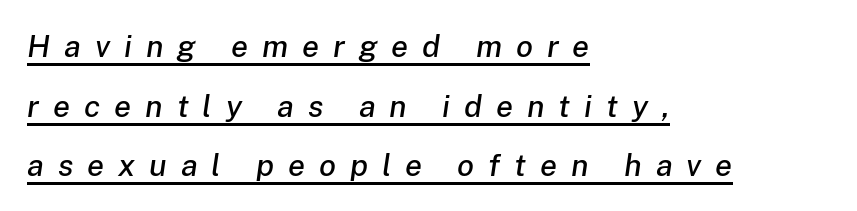
The face used here has a pronounced slope to its letters. Does the leading feel generous? Absolutely, it's lavish. The rendering uses natural spacing where letterforms have individual widths. Looks like someone drew a line under every word here. Between one letter and the next there's a generous, obvious gap.
